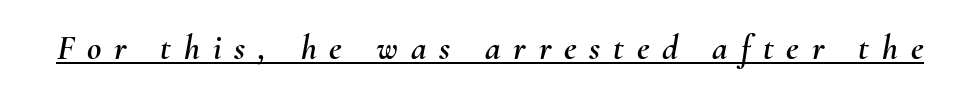
{"italic": "yes", "lean": "right", "slant_degrees": 10, "width": "normal", "stroke_contrast": "medium", "x_height": "small", "monospaced": "no", "underline": "yes", "letter_spacing": "wide", "letter_spacing_em": 0.37, "glyph_px": 35}
